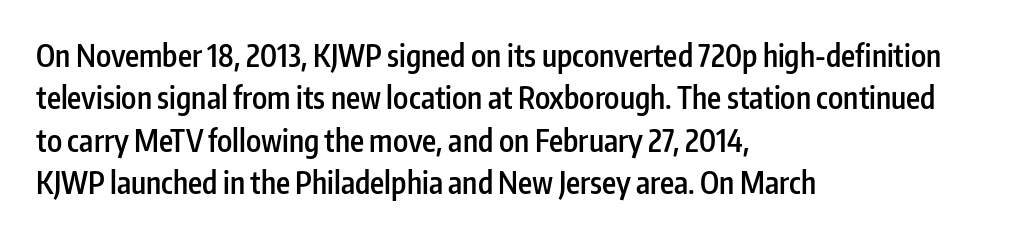
The image shows 30 px semibold, condensed sans-serif type, upright; set left-aligned, normal line spacing (1.41x), normal letter spacing, not underlined; low stroke contrast and a medium x-height.
